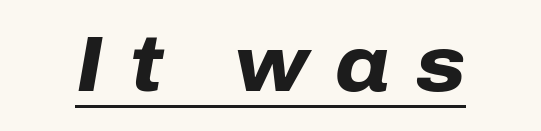
This sample has the flowing, uneven cadence of proportional lettering. Substantial extra tracking has been applied to these lines. These lines were composed using italics. Summary of weight: heavy, a full bold. Check the space under the baseline: a stroke is drawn there.
